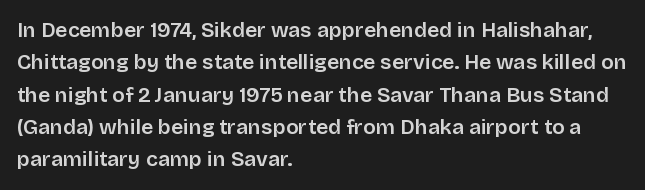
The image shows 21 px text type, upright; set left-aligned, normal line spacing (1.54x), normal letter spacing, not underlined.
